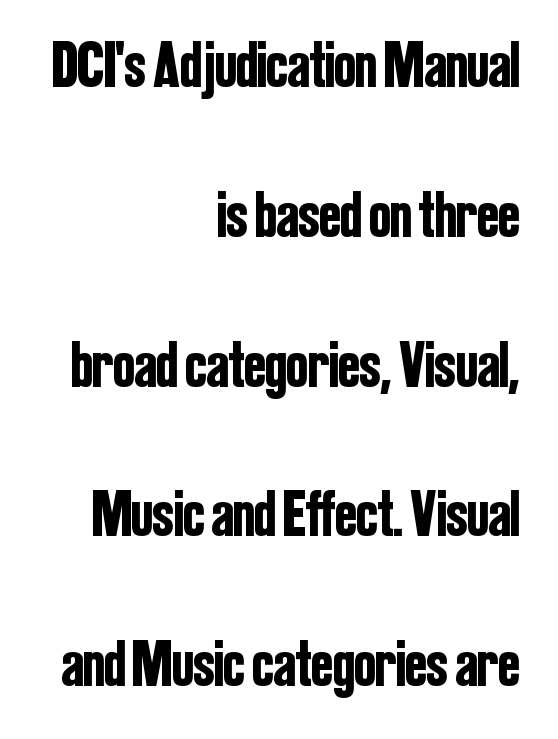
Q: Is the text italic (slanted)? A: No, it is upright.
Q: Is the typeface a serif or a sans-serif typeface? A: Sans-serif.
Q: Is the text underlined? A: No.
Q: How is the paragraph aligned? A: Right-aligned.
Q: Is the spacing between letters normal or unusually wide? A: Normal.
Q: Is the spacing between lines tight, normal or loose? A: Loose.
Q: Width (condensed, normal, or wide)? A: Condensed.
Q: Stroke contrast? A: Low.
Q: x-height? A: Medium.
Q: Monospaced? A: No.
